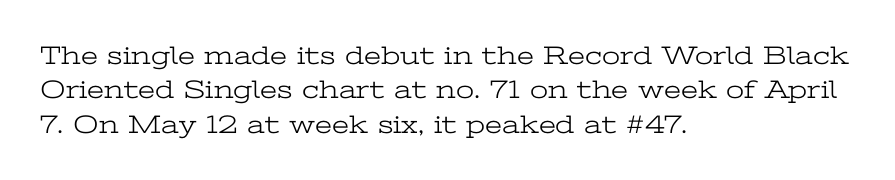
Q: Is the text bold? A: No.
Q: Is the text italic (slanted)? A: No, it is upright.
Q: Is the text underlined? A: No.
Q: How is the paragraph aligned? A: Left-aligned.
Q: Is the spacing between letters normal or unusually wide? A: Normal.
Q: Is the spacing between lines tight, normal or loose? A: Normal.
